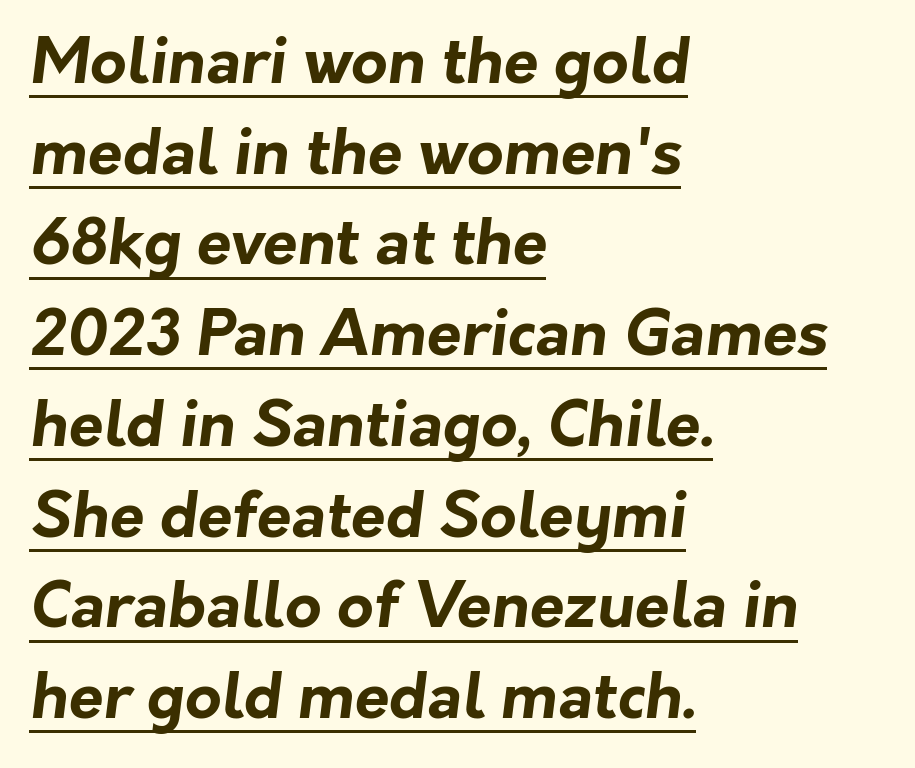
The image shows 63 px bold sans-serif type; set left-aligned, normal line spacing (1.44x), normal letter spacing, underlined; low stroke contrast and a medium x-height.
